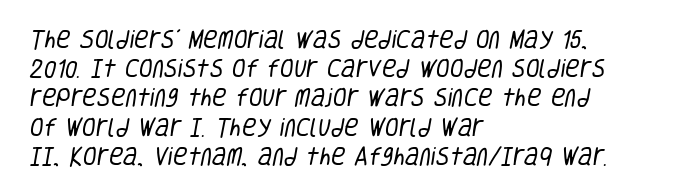
Q: Is the text bold? A: No.
Q: Is the text underlined? A: No.
Q: How is the paragraph aligned? A: Left-aligned.
Q: Is the spacing between letters normal or unusually wide? A: Normal.
Q: Is the spacing between lines tight, normal or loose? A: Normal.
